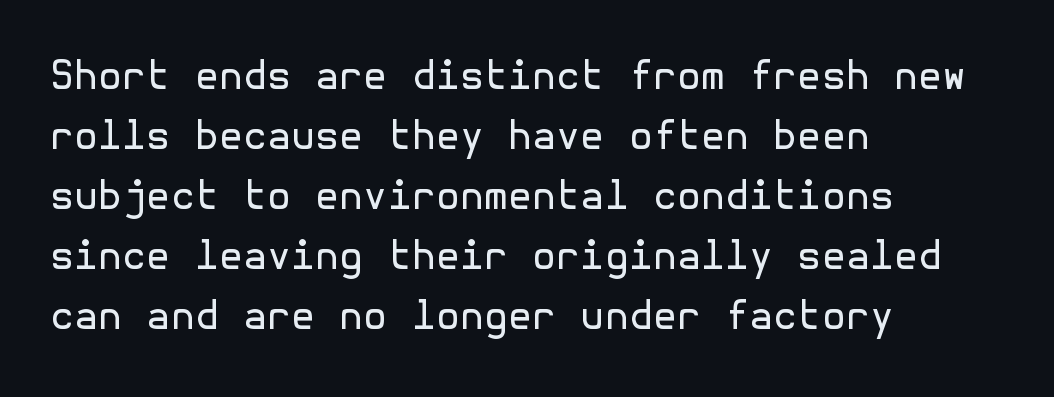
Inter-character spacing is left at the font's built-in metrics. This rendering employs a face without finishing strokes, i.e., a sans-serif. No letter is thick-stroked: the sample isn't bold. This block has exactly the height ordinary leading produces.
